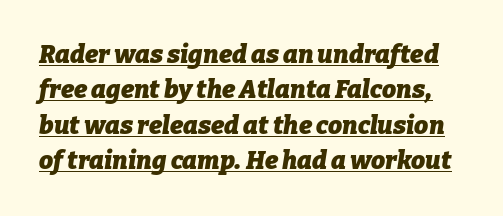
The image shows 25 px bold type, italic (leaning right); set normal line spacing (1.42x), normal letter spacing, underlined.
